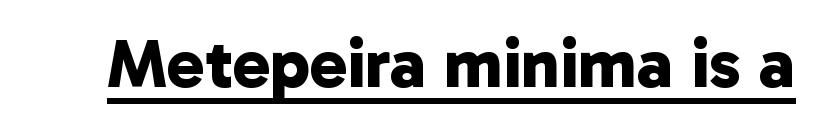
Do the characters align in a grid? No, the font is proportional. The face used here is rendered with its standard letterfit. The text was rendered using a sans face with plain stroke endings. The sample's only ornament is a line tracing under the words. Does the weight exceed regular? Yes, all the way to bold.
